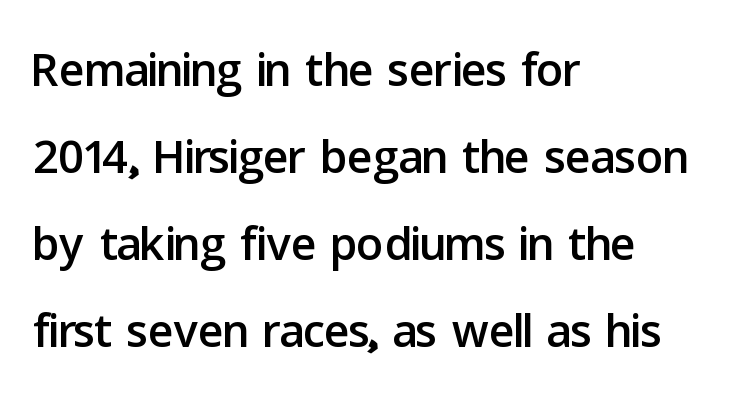
{"serif": "no", "italic": "no", "width": "normal", "stroke_contrast": "low", "x_height": "medium", "monospaced": "no", "underline": "no", "align": "left", "line_spacing": "normal", "line_spacing_ratio": 1.3, "letter_spacing": "normal", "letter_spacing_em": 0.0, "glyph_px": 67}
